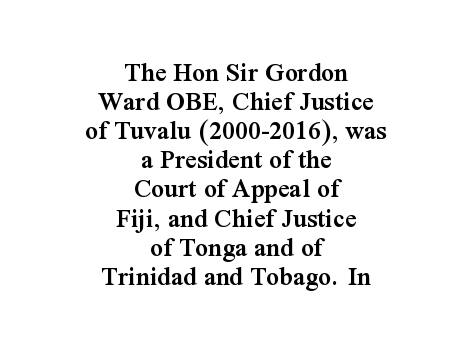
Q: Is the text bold? A: Semi-bold.
Q: Is the text italic (slanted)? A: No, it is upright.
Q: Is the typeface a serif or a sans-serif typeface? A: Serif.
Q: Is the text underlined? A: No.
Q: How is the paragraph aligned? A: Centered.
Q: Is the spacing between letters normal or unusually wide? A: Normal.
Q: Is the spacing between lines tight, normal or loose? A: Tight.
Q: Width (condensed, normal, or wide)? A: Normal.
Q: Stroke contrast? A: Medium.
Q: x-height? A: Medium.
Q: Monospaced? A: No.
